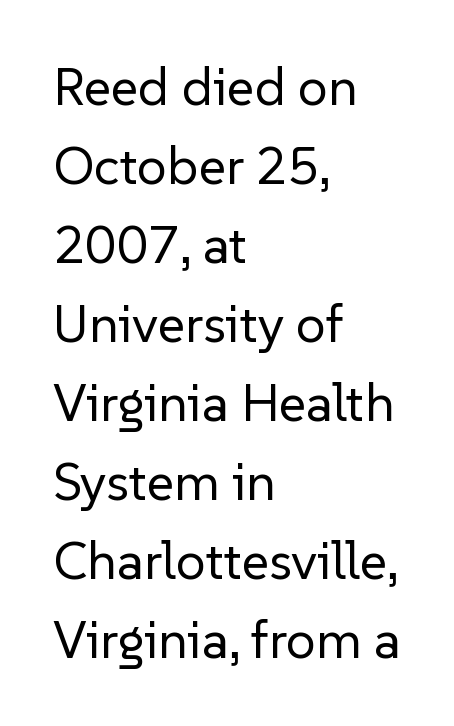
{"serif": "no", "italic": "no", "bold": "no", "weight": "regular", "width": "normal", "stroke_contrast": "low", "x_height": "medium", "monospaced": "no", "underline": "no", "align": "left", "line_spacing": "normal", "line_spacing_ratio": 1.49, "letter_spacing": "normal", "letter_spacing_em": 0.0, "glyph_px": 53}
